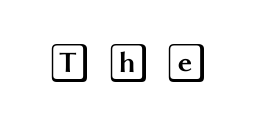
The image shows 40 px wide type, upright; set unusually wide letter spacing (+0.37 em), not underlined; a large x-height.
